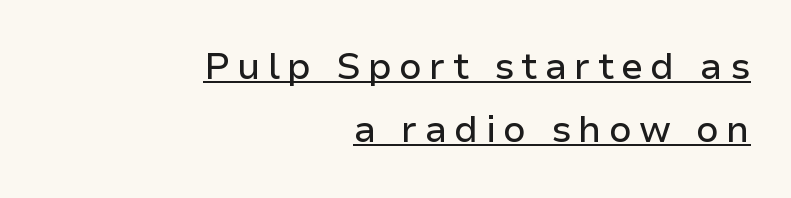
{"serif": "no", "italic": "no", "width": "normal", "stroke_contrast": "low", "x_height": "medium", "monospaced": "no", "underline": "yes", "align": "right", "line_spacing_ratio": 1.71, "glyph_px": 37}
